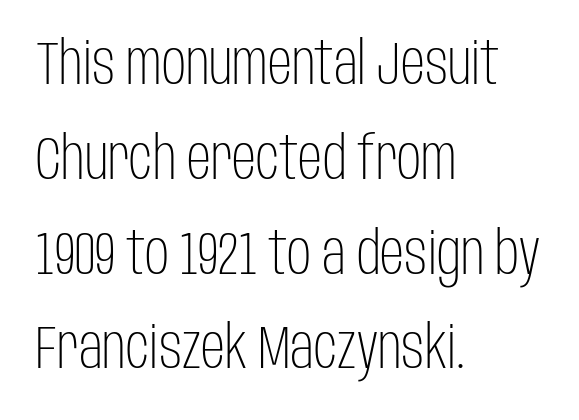
The image shows 60 px light, condensed sans-serif type, upright; set left-aligned, normal line spacing (1.58x), normal letter spacing, not underlined; low stroke contrast and a large x-height.
